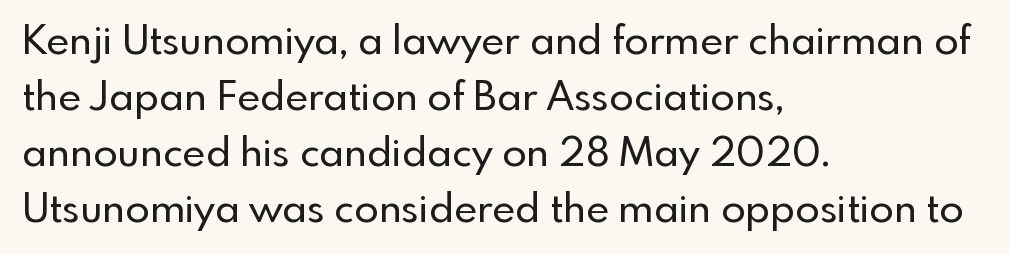
The image shows 40 px sans-serif type, upright; set left-aligned, normal line spacing (1.4x), normal letter spacing, not underlined; a small x-height.
